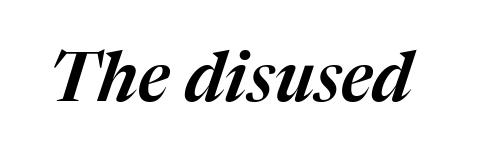
The image shows 69 px text type, italic (leaning right); set normal letter spacing, not underlined; medium stroke contrast and a medium x-height.
